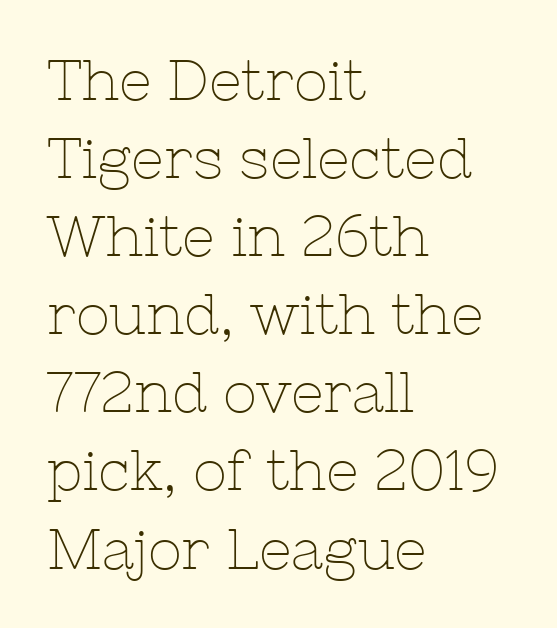
The strip under each line holds only bare page. The glyphs in this specimen are seriffed. Think standard paragraph weight, or any step lighter than that. Note the varied advance widths — an 'i' is clearly narrower than an 'm'. Alignment: flush left. This is the regular roman posture of the typeface.
